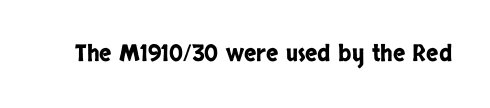
The image shows 23 px text type, upright; set normal letter spacing, not underlined.
